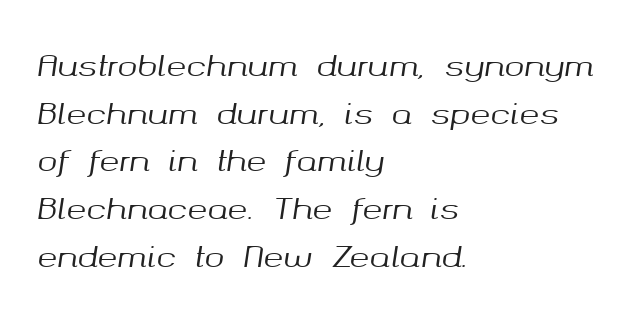
The strip under each line holds only bare page. This sample uses an oblique cut, with every glyph tilted off the vertical. Looks like regular typesetting: each glyph gets only the width it needs. If you measured baseline to baseline, you'd find a middling distance. This sample is left-justified, so line endings fall wherever the words run out.
